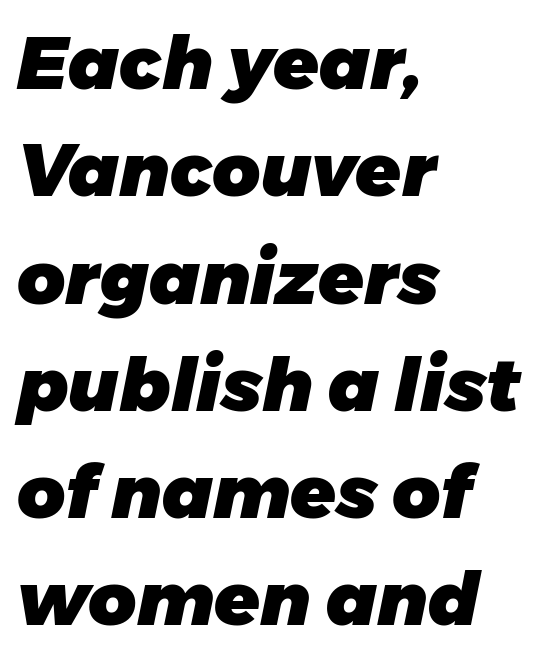
These words are printed bold, with thick strokes throughout. The passage shown stacks its lines at a standard gap. Is the block centered? No — it sits flush against the left margin. Does the lettering tilt? It does — this is italic. Spacing verdict: proportional, widths tailored to each character.
